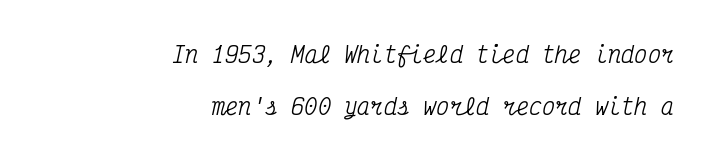
{"italic": "yes", "lean": "right", "slant_degrees": 12, "underline": "no", "align": "right", "line_spacing": "loose", "line_spacing_ratio": 2.37, "letter_spacing": "normal", "letter_spacing_em": 0.0, "glyph_px": 22}
